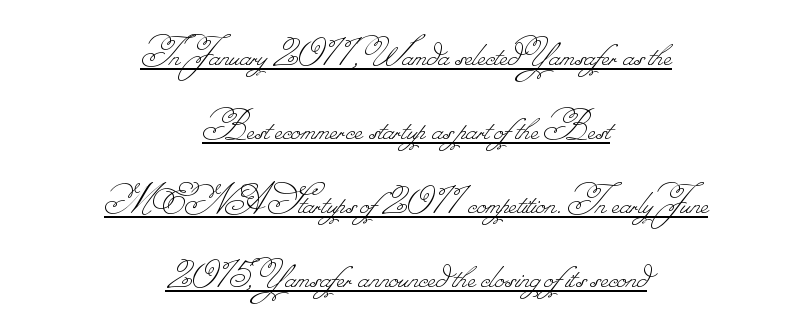
Students, observe the line beneath the letters — that is underlining. Does the copy run flush right? No — it is centered line by line. The tracking reads as untouched default to a designer's eye. Proportional: the letters do not fall into vertical columns. No heavy texture on the line: the type isn't bold.
